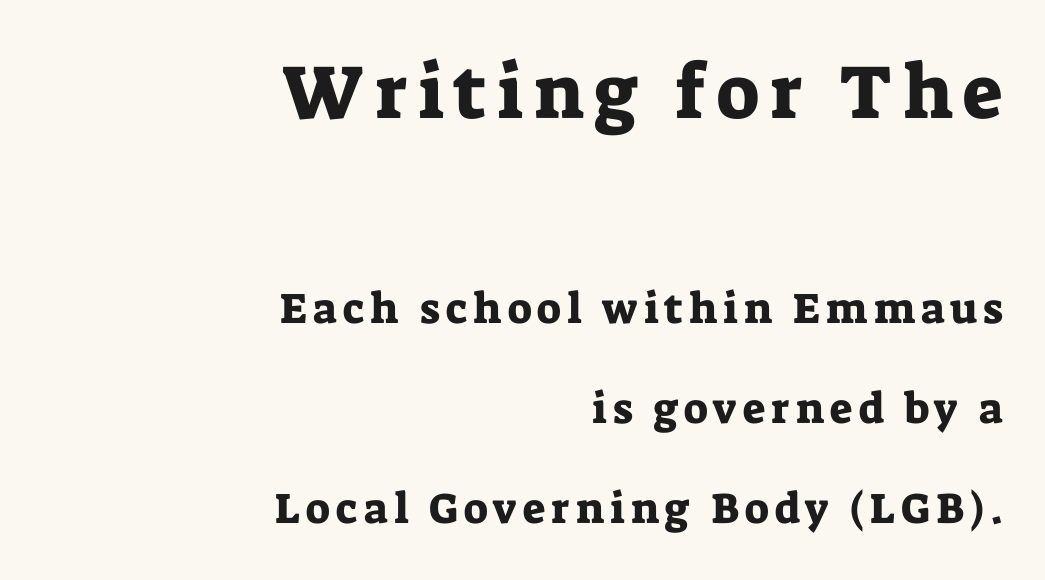
The image shows 76 px serif type, upright; set right-aligned, loose line spacing (2.33x), not underlined; the first (top) block is 1.77x larger; low stroke contrast and a medium x-height.
